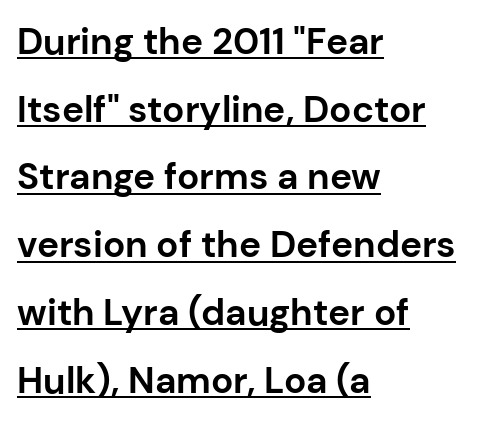
The image shows 37 px bold sans-serif type, upright; set left-aligned, line spacing 1.83x, normal letter spacing, underlined; low stroke contrast and a medium x-height.
